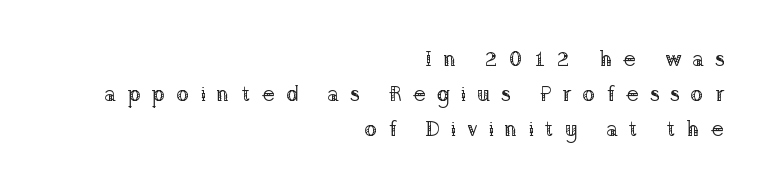
{"italic": "no", "bold": "no", "underline": "no", "align": "right", "line_spacing": "normal", "line_spacing_ratio": 1.6, "letter_spacing": "wide", "letter_spacing_em": 0.49, "glyph_px": 22}
